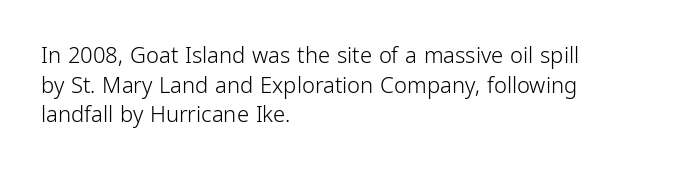
The image shows 22 px text type, upright; set left-aligned, normal line spacing (1.35x), normal letter spacing, not underlined.
